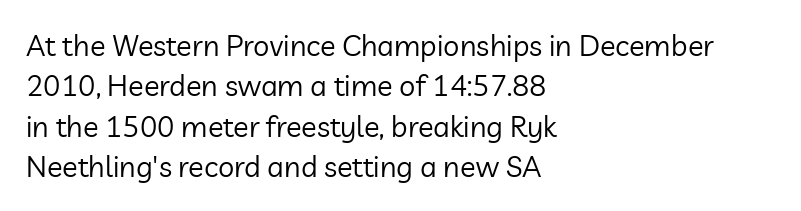
The image shows 29 px regular-weight sans-serif type, upright; set left-aligned, normal line spacing (1.39x), normal letter spacing, not underlined; low stroke contrast and a medium x-height.
